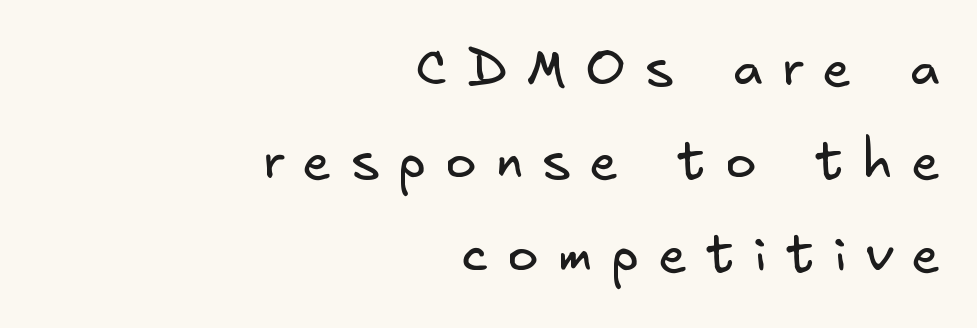
{"serif": "no", "bold": "no", "weight": "regular", "width": "normal", "stroke_contrast": "low", "x_height": "small", "underline": "no", "align": "right", "line_spacing_ratio": 1.79, "letter_spacing": "wide", "letter_spacing_em": 0.37, "glyph_px": 52}
